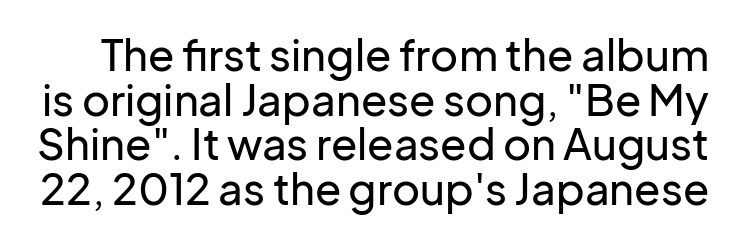
{"serif": "no", "italic": "no", "width": "normal", "stroke_contrast": "low", "x_height": "medium", "monospaced": "no", "underline": "no", "line_spacing": "tight", "line_spacing_ratio": 1.04, "letter_spacing": "normal", "letter_spacing_em": 0.0, "glyph_px": 43}
